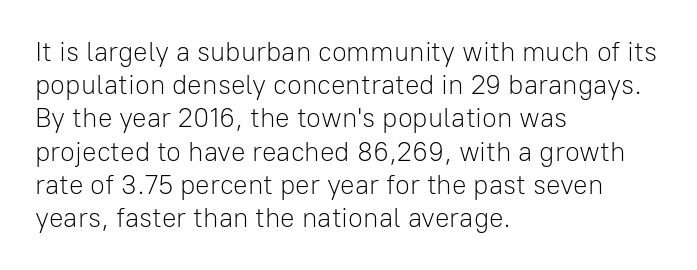
The zone under the glyphs is completely vacant. The passage is arranged the way most books set body copy — flush left. The type sits square on the baseline with zero lean. Weight: in the light-to-regular range. In terms of letterspacing, this is plain default setting.
